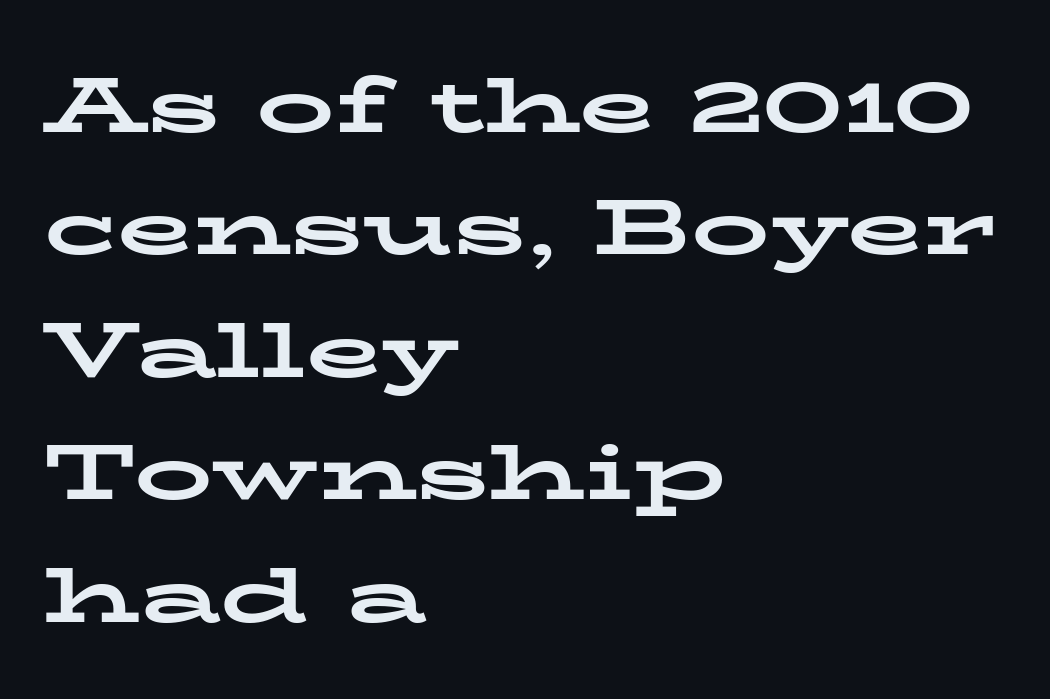
Q: Is the text bold? A: Yes.
Q: Is the text italic (slanted)? A: No, it is upright.
Q: Is the typeface a serif or a sans-serif typeface? A: Serif.
Q: Is the text underlined? A: No.
Q: How is the paragraph aligned? A: Left-aligned.
Q: Is the spacing between letters normal or unusually wide? A: Normal.
Q: Is the spacing between lines tight, normal or loose? A: Normal.
Q: Width (condensed, normal, or wide)? A: Wide.
Q: Stroke contrast? A: Low.
Q: x-height? A: Medium.
Q: Monospaced? A: No.
